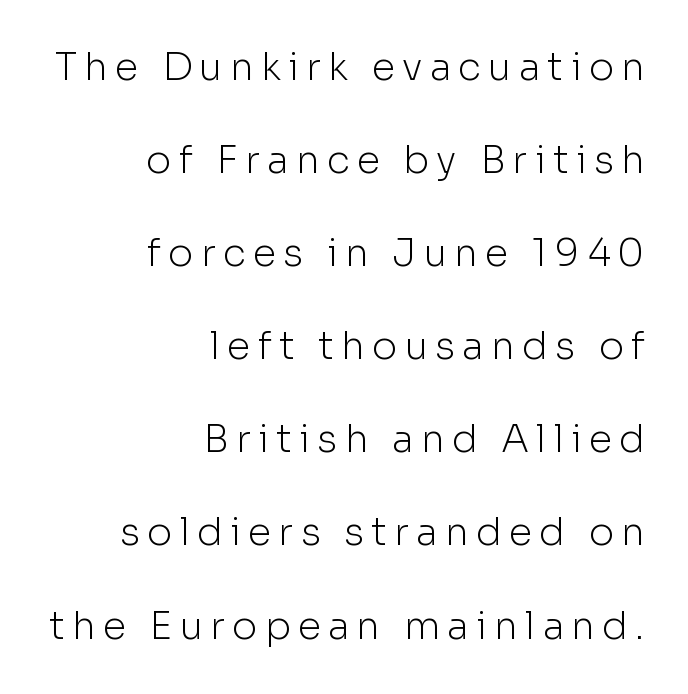
Q: Is the text bold? A: No.
Q: Is the text italic (slanted)? A: No, it is upright.
Q: Is the typeface a serif or a sans-serif typeface? A: Sans-serif.
Q: Is the text underlined? A: No.
Q: How is the paragraph aligned? A: Right-aligned.
Q: Is the spacing between lines tight, normal or loose? A: Loose.
Q: Width (condensed, normal, or wide)? A: Normal.
Q: Stroke contrast? A: Low.
Q: x-height? A: Medium.
Q: Monospaced? A: No.
